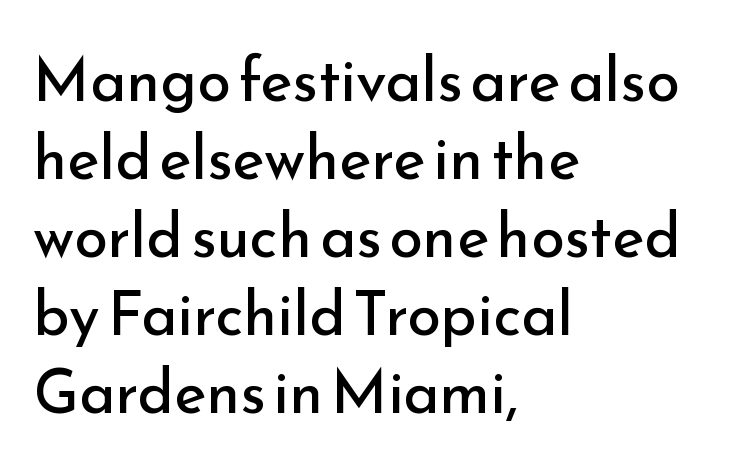
Stroke terminals: plain, sans-serif. Casual observation: everything's shoved over to the left. A clean baseline with only descenders dipping below it. The cut favours lightness, reaching ordinary text weight at its darkest.
